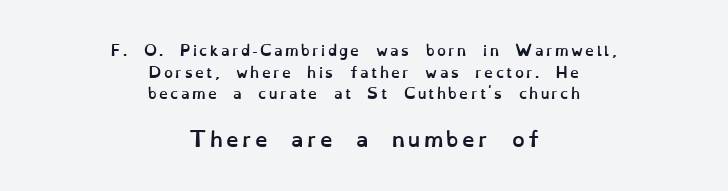
{"italic": "no", "bold": "yes", "underline": "no", "align": "center", "line_spacing": "normal", "line_spacing_ratio": 1.55, "larger_block": "second", "size_ratio": 1.43, "glyph_px": 20}
